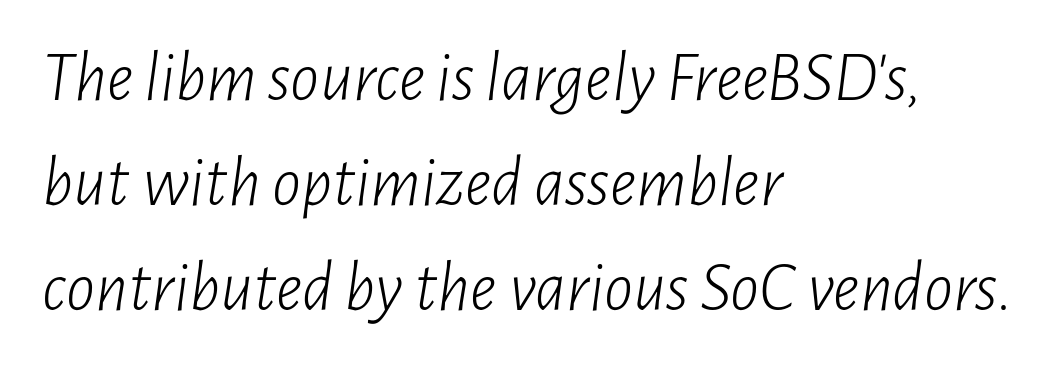
Caption: face not bold, strokes unweighted. Descenders hang freely into open space. Is the block centered? No — it sits flush against the left margin. Notice how descenders clear the ascenders below comfortably — that's standard leading.
